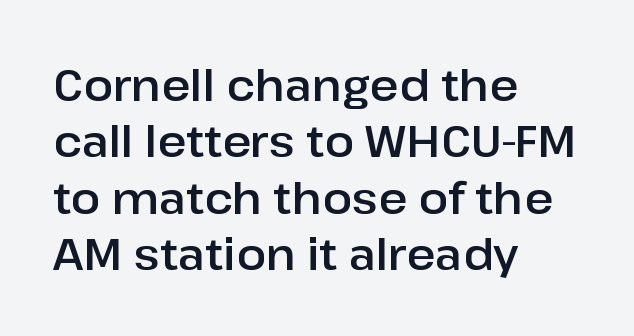
The image shows 44 px sans-serif type, upright; set left-aligned, normal line spacing (1.28x), normal letter spacing, not underlined; low stroke contrast and a medium x-height.
